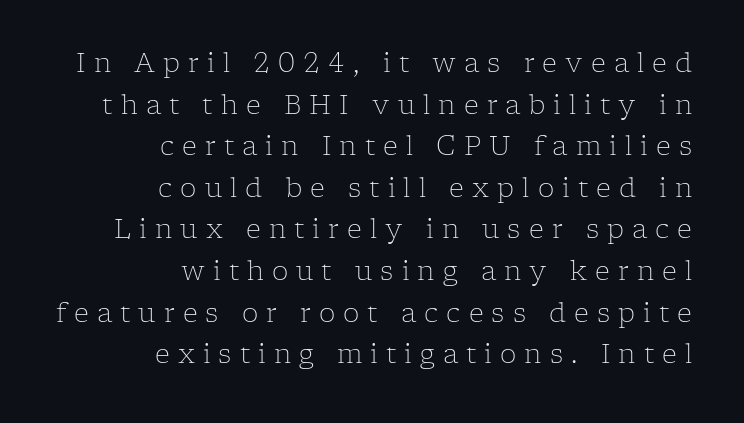
The image shows 26 px text type, upright; set right-aligned, normal line spacing (1.6x), unusually wide letter spacing (+0.31 em), not underlined.
